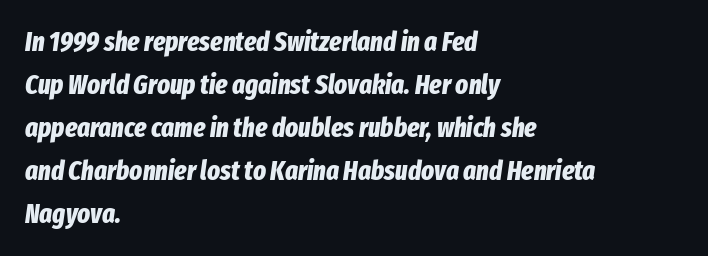
The image shows 27 px bold type, italic (leaning right); set left-aligned, normal line spacing (1.59x), normal letter spacing, not underlined.
